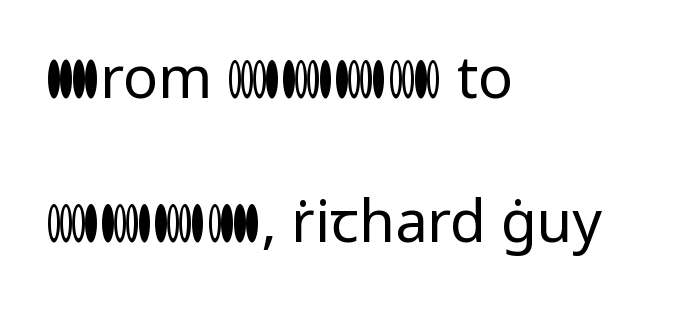
The image shows 58 px regular-weight sans-serif type, upright; set left-aligned, loose line spacing (2.49x), normal letter spacing, not underlined; low stroke contrast and a medium x-height.
